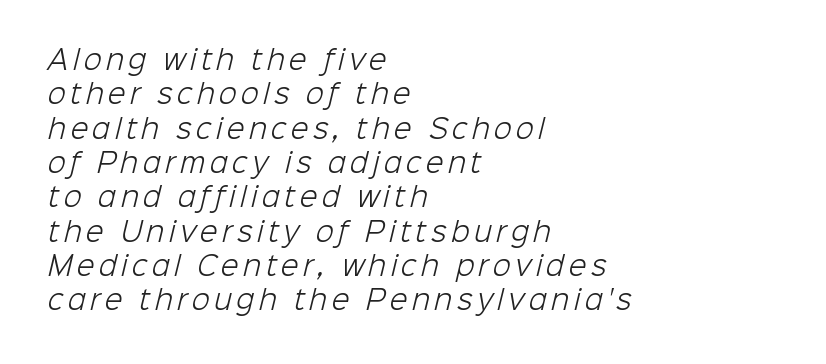
The image shows 26 px text type; set left-aligned, normal line spacing (1.32x), not underlined.
